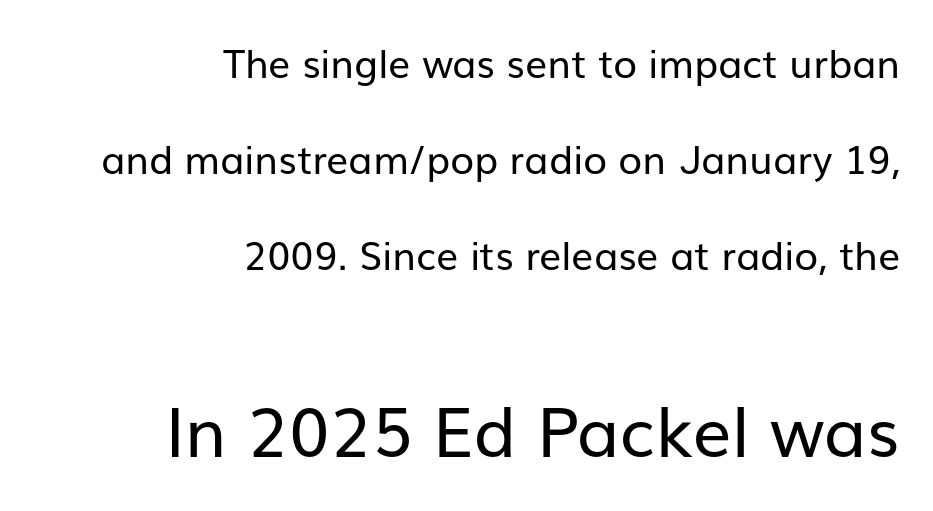
The image shows 69 px regular-weight sans-serif type, upright; set right-aligned, loose line spacing (2.46x), normal letter spacing, not underlined; the second (bottom) block is 1.77x larger; low stroke contrast and a medium x-height.
